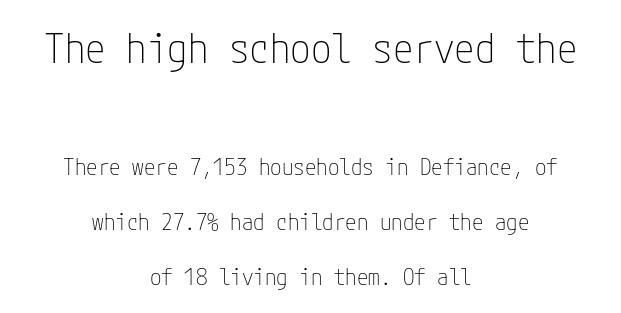
{"serif": "no", "italic": "no", "bold": "no", "weight": "thin", "width": "condensed", "stroke_contrast": "low", "x_height": "medium", "underline": "no", "align": "center", "line_spacing": "loose", "line_spacing_ratio": 2.38, "letter_spacing": "normal", "letter_spacing_em": 0.0, "larger_block": "first", "size_ratio": 1.78, "glyph_px": 41}
